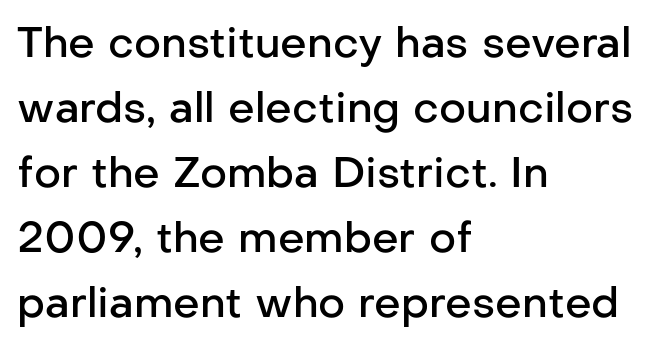
{"serif": "no", "italic": "no", "bold": "semi", "weight": "semibold", "width": "normal", "stroke_contrast": "low", "x_height": "medium", "monospaced": "no", "underline": "no", "align": "left", "line_spacing": "normal", "line_spacing_ratio": 1.55, "letter_spacing": "normal", "letter_spacing_em": 0.0, "glyph_px": 42}
